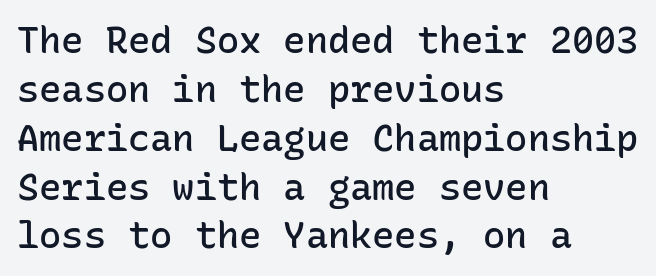
The designer went with a sans here, leaving each stem footless. Is this a fixed-width face? Yes — each glyph sits in an identical cell. The glyphs are unaccompanied by any horizontal stroke below them. Where is the straight margin? On the left. Compared with an ordinary text face, these strokes are moderately heavier — a semibold. If you measured baseline to baseline, you'd find a middling distance.
